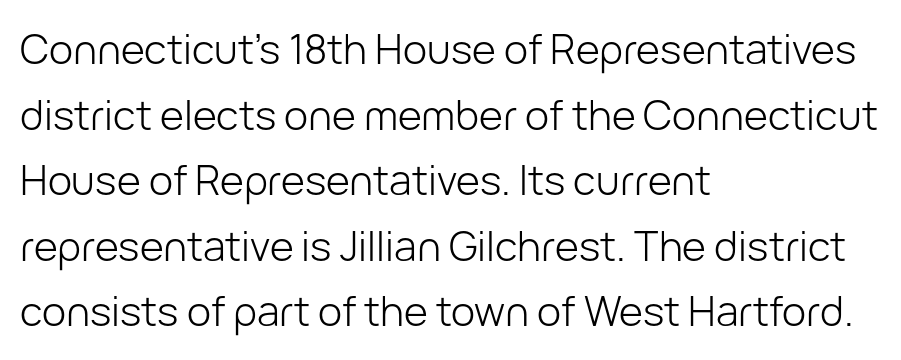
Q: Is the text bold? A: No.
Q: Is the text italic (slanted)? A: No, it is upright.
Q: Is the typeface a serif or a sans-serif typeface? A: Sans-serif.
Q: Is the text underlined? A: No.
Q: How is the paragraph aligned? A: Left-aligned.
Q: Is the spacing between letters normal or unusually wide? A: Normal.
Q: Is the spacing between lines tight, normal or loose? A: Normal.
Q: Width (condensed, normal, or wide)? A: Normal.
Q: Stroke contrast? A: Low.
Q: x-height? A: Medium.
Q: Monospaced? A: No.
